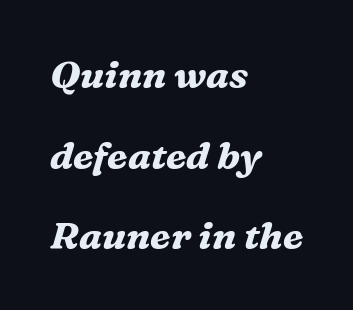
The image shows 38 px bold serif type, italic (leaning right); set left-aligned, loose line spacing (2.12x), normal letter spacing, not underlined; medium stroke contrast and a medium x-height.
